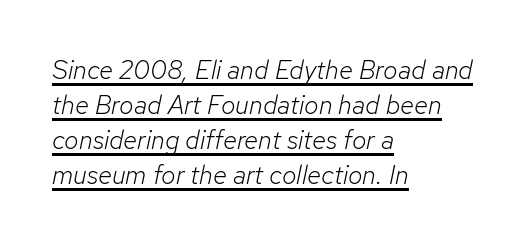
{"italic": "yes", "lean": "right", "slant_degrees": 12, "bold": "no", "underline": "yes", "align": "left", "line_spacing": "normal", "line_spacing_ratio": 1.35, "letter_spacing": "normal", "letter_spacing_em": 0.0, "glyph_px": 26}
